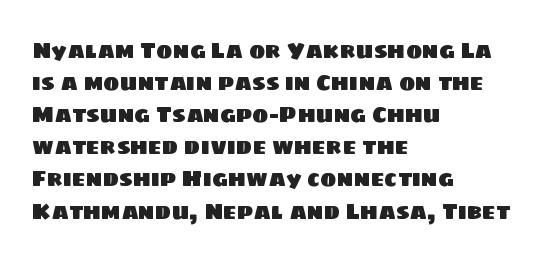
Visually the block forms a straight wall on the left and a jagged coastline on the right. This rendering leaves character spacing at its baseline value. The space beneath each line is pristine and unruled. In terms of leading, this rendering sits right in the middle.
